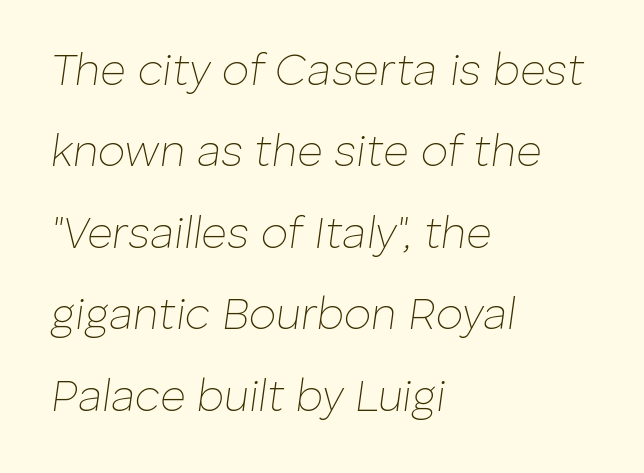
Q: Is the text bold? A: No.
Q: Is the text italic (slanted)? A: Yes, it leans right by about 8 degrees.
Q: Is the text underlined? A: No.
Q: How is the paragraph aligned? A: Left-aligned.
Q: Is the spacing between letters normal or unusually wide? A: Normal.
Q: Width (condensed, normal, or wide)? A: Normal.
Q: Stroke contrast? A: Low.
Q: x-height? A: Medium.
Q: Monospaced? A: No.
